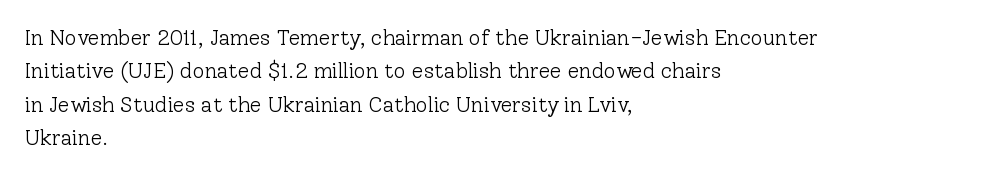
How would I describe the line gaps? Plain and ordinary. Weight: in the light-to-regular range. The type is set solid horizontally, with unmodified tracking. The lines are quadded left.
